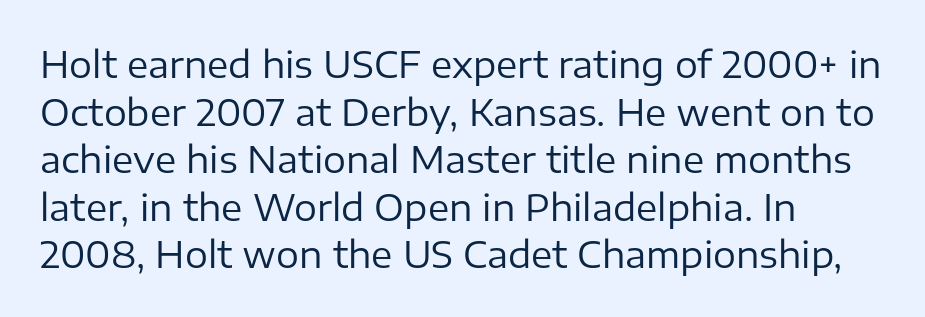
{"serif": "no", "italic": "no", "bold": "no", "weight": "regular", "width": "normal", "stroke_contrast": "low", "x_height": "medium", "monospaced": "no", "underline": "no", "align": "left", "line_spacing": "normal", "line_spacing_ratio": 1.32, "letter_spacing": "normal", "letter_spacing_em": 0.0, "glyph_px": 36}
